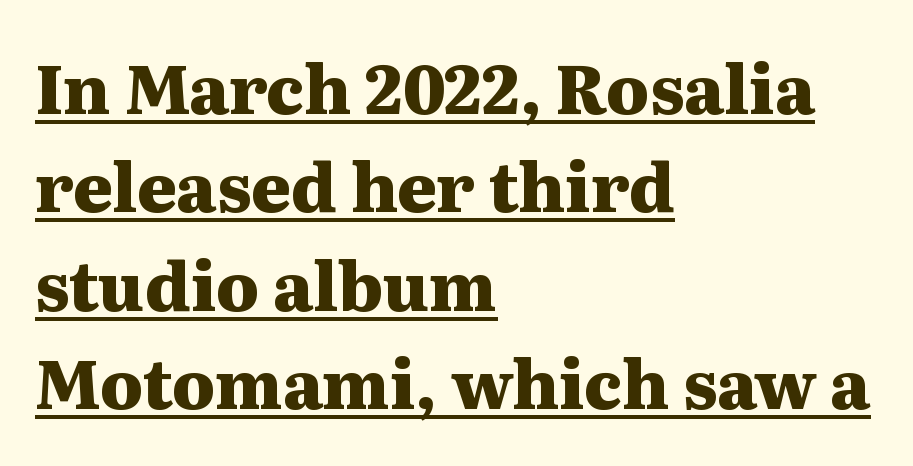
Q: Is the text bold? A: Yes.
Q: Is the text italic (slanted)? A: No, it is upright.
Q: Is the typeface a serif or a sans-serif typeface? A: Serif.
Q: Is the text underlined? A: Yes.
Q: How is the paragraph aligned? A: Left-aligned.
Q: Is the spacing between letters normal or unusually wide? A: Normal.
Q: Is the spacing between lines tight, normal or loose? A: Normal.
Q: Width (condensed, normal, or wide)? A: Wide.
Q: Stroke contrast? A: Medium.
Q: x-height? A: Medium.
Q: Monospaced? A: No.
